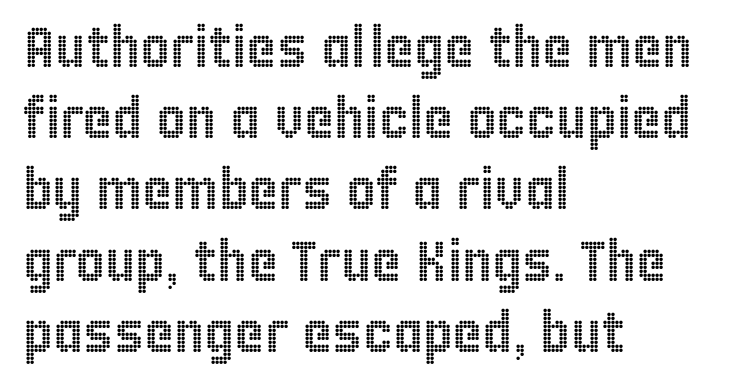
Character widths vary here, with narrow letters taking less room than wide ones. A clean baseline with only descenders dipping below it. The block of text has a typical density, with ordinary space between rows. The lettering holds an erect, upright posture throughout. Words appear dense and cohesive because spacing is normal.
